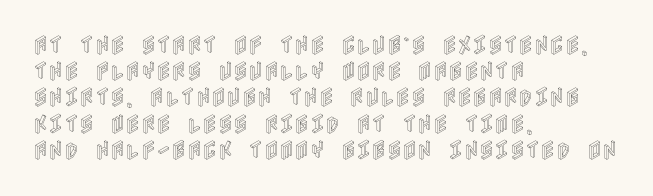
The image shows 21 px text type, upright; set left-aligned, normal line spacing (1.25x), normal letter spacing, not underlined.
